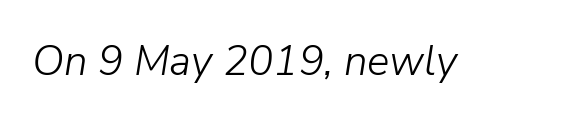
{"italic": "yes", "lean": "right", "slant_degrees": 9, "bold": "no", "weight": "light", "width": "normal", "stroke_contrast": "low", "x_height": "medium", "monospaced": "no", "underline": "no", "letter_spacing": "normal", "letter_spacing_em": 0.0, "glyph_px": 42}
